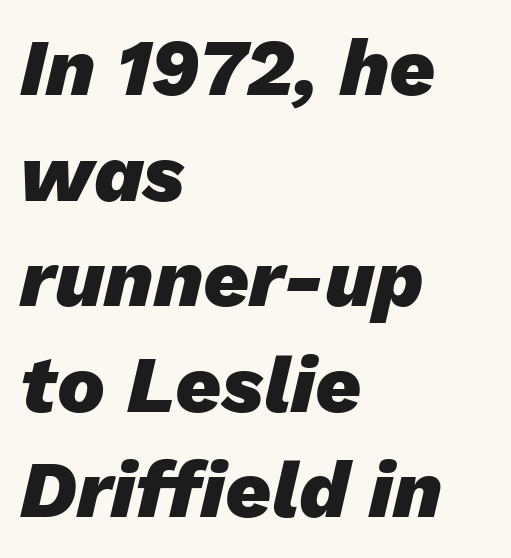
The image shows 80 px heavy type, italic (leaning right); set left-aligned, normal line spacing (1.32x), normal letter spacing, not underlined; low stroke contrast and a medium x-height.
